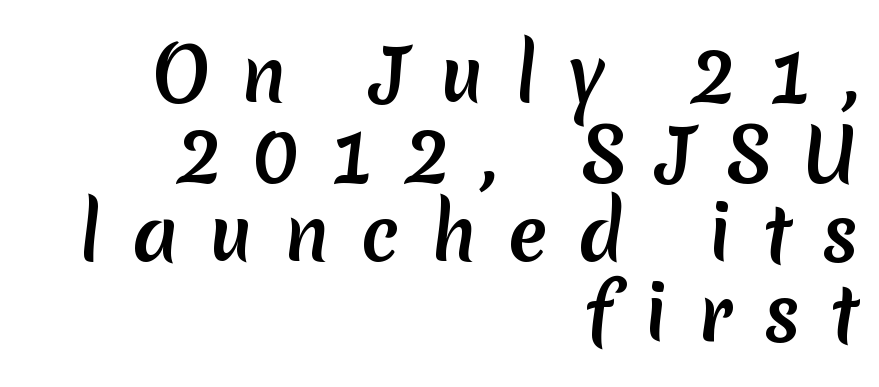
The tracking jumps out immediately: characters are airy and widely separated. Which margin do the lines hug? The right one — the left edge is uneven. The block of text is dense from top to bottom, with scant space between rows. The words here are not underlined. The passage shown is typed in a proportional face where columns would drift.
